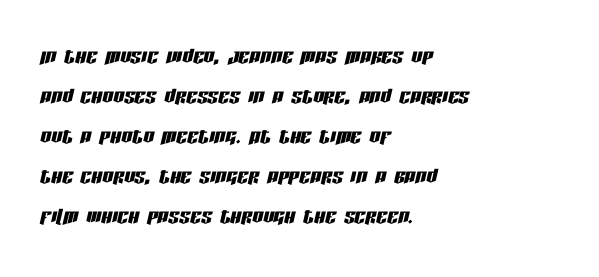
What stands out about the letter spacing? Nothing — it is the standard amount. A student would call this left alignment; a typographer would say flush left, rag right. The baseline area is clear. Designer's note — italics engaged.
